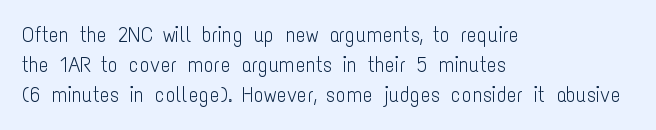
Q: Is the text bold? A: No.
Q: Is the text italic (slanted)? A: No, it is upright.
Q: Is the text underlined? A: No.
Q: How is the paragraph aligned? A: Left-aligned.
Q: Is the spacing between letters normal or unusually wide? A: Normal.
Q: Is the spacing between lines tight, normal or loose? A: Normal.
